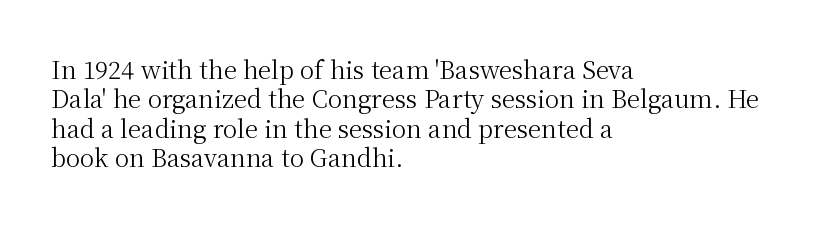
The image shows 24 px text type, upright; set left-aligned, line spacing 1.22x, normal letter spacing, not underlined.
